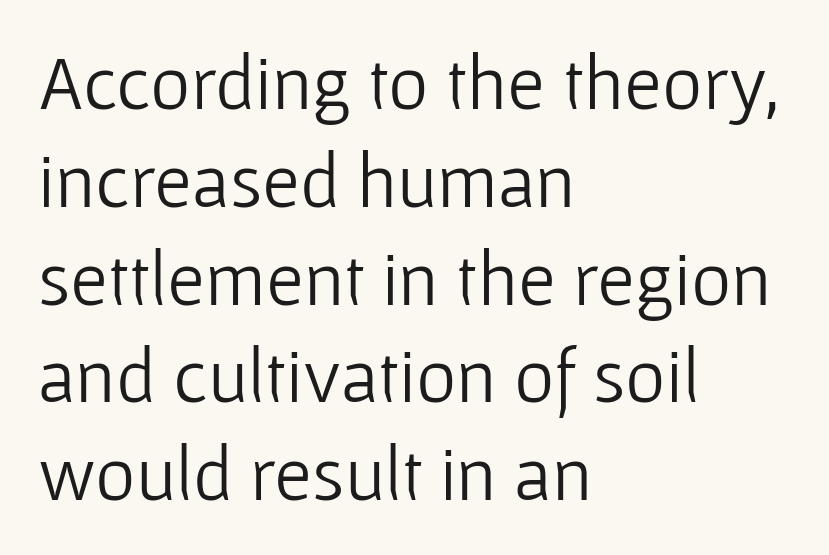
Q: Is the text bold? A: No.
Q: Is the text italic (slanted)? A: No, it is upright.
Q: Is the typeface a serif or a sans-serif typeface? A: Sans-serif.
Q: Is the text underlined? A: No.
Q: How is the paragraph aligned? A: Left-aligned.
Q: Is the spacing between letters normal or unusually wide? A: Normal.
Q: Is the spacing between lines tight, normal or loose? A: Normal.
Q: Width (condensed, normal, or wide)? A: Normal.
Q: Stroke contrast? A: Low.
Q: x-height? A: Medium.
Q: Monospaced? A: No.
